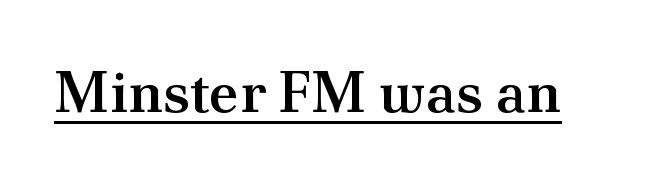
{"serif": "yes", "italic": "no", "bold": "semi", "weight": "semibold", "width": "normal", "stroke_contrast": "medium", "x_height": "small", "monospaced": "no", "underline": "yes", "letter_spacing": "normal", "letter_spacing_em": 0.0, "glyph_px": 58}
